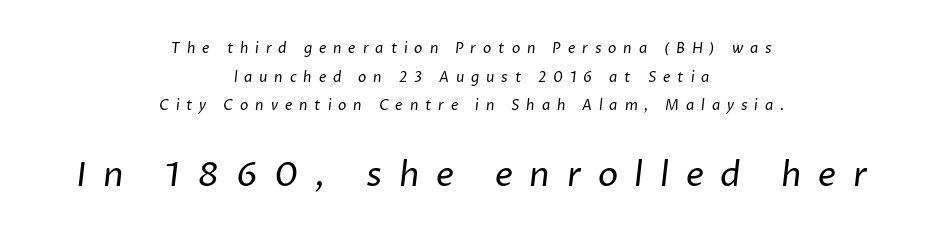
The font family rendered here belongs to the sans-serif group. Counters stay open thanks to moderate or lighter strokes. Widely set lines give the paragraph a tall, airy silhouette. The face used here is proportionally spaced, like ordinary book or web type. Type without underlining.
